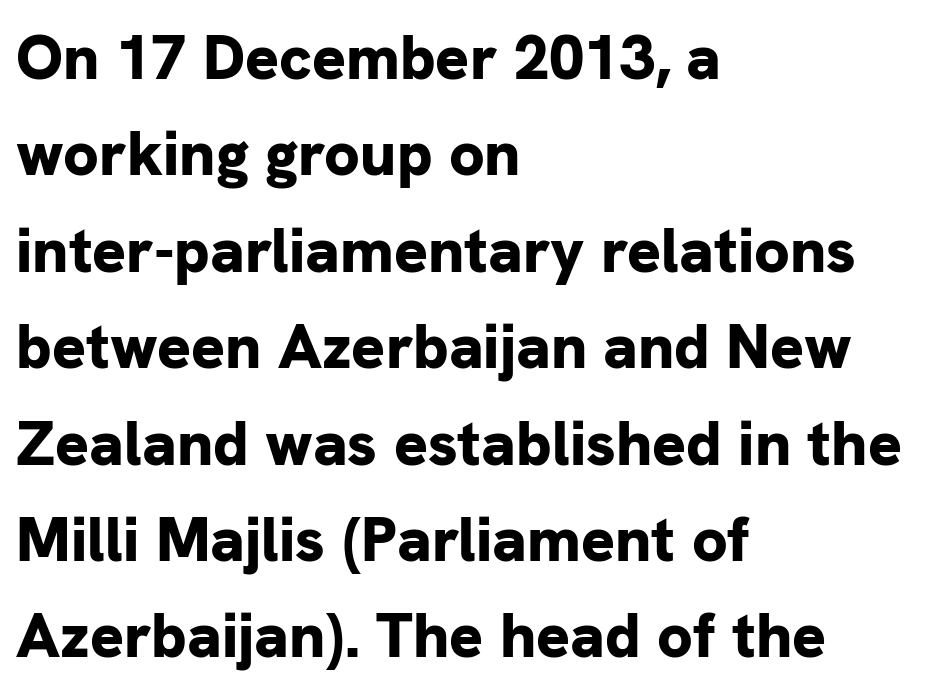
The letters advance in unequal steps, a hallmark of proportional type. Clear beneath every line of the passage. These lines keep a tight, regular rhythm from letter to letter. In CSS terms this would be text-align: left.
